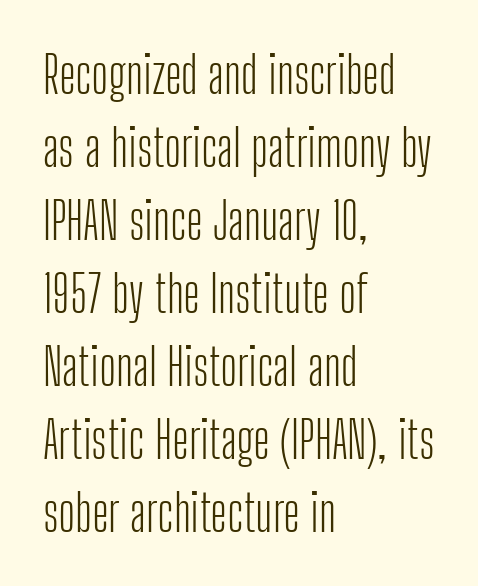
{"serif": "no", "italic": "no", "bold": "no", "weight": "light", "width": "condensed", "stroke_contrast": "low", "x_height": "medium", "monospaced": "no", "underline": "no", "align": "left", "line_spacing": "normal", "line_spacing_ratio": 1.43, "letter_spacing": "normal", "letter_spacing_em": 0.0, "glyph_px": 51}
